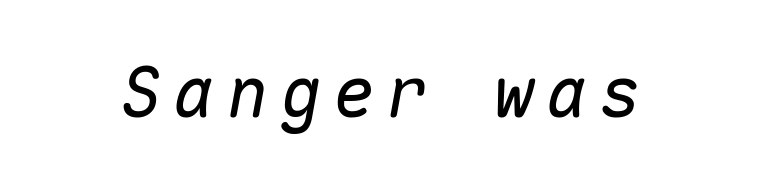
{"italic": "yes", "lean": "right", "slant_degrees": 10, "width": "normal", "stroke_contrast": "medium", "x_height": "medium", "monospaced": "yes", "underline": "no", "glyph_px": 70}
